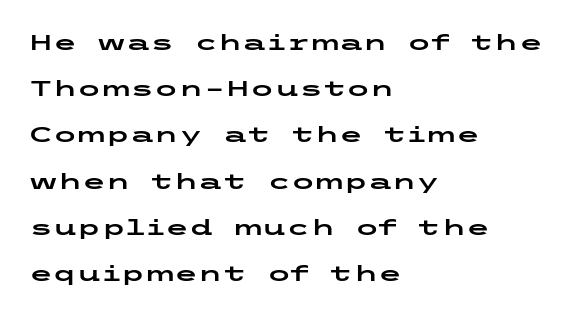
Q: Is the text italic (slanted)? A: No, it is upright.
Q: Is the text underlined? A: No.
Q: How is the paragraph aligned? A: Left-aligned.
Q: Is the spacing between letters normal or unusually wide? A: Normal.
Q: Is the spacing between lines tight, normal or loose? A: Loose.
